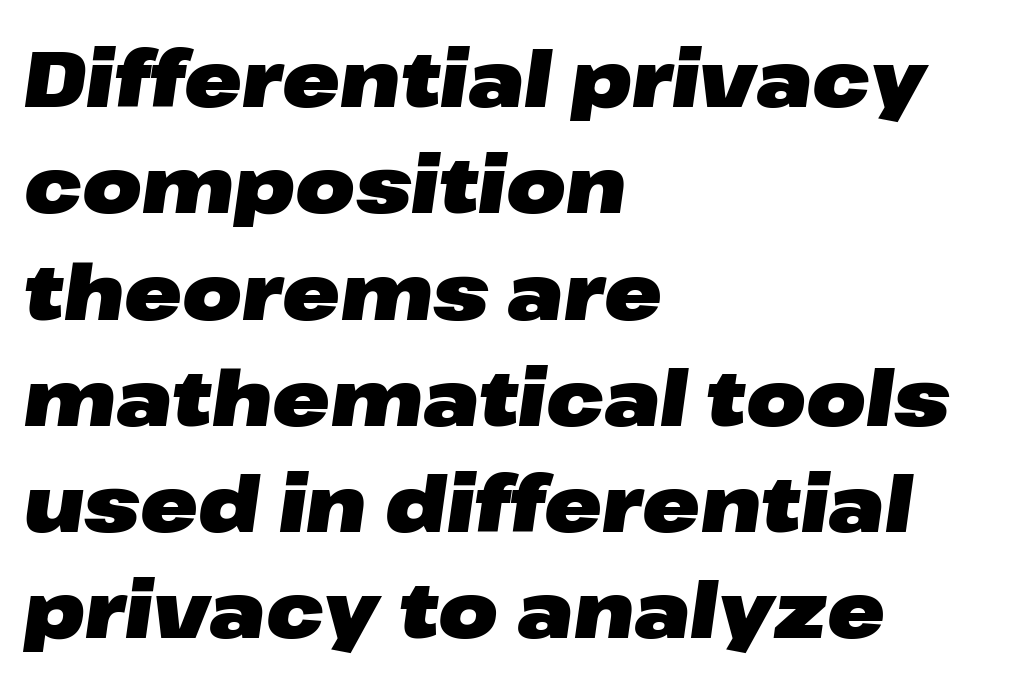
The image shows 77 px heavy, wide type, italic (leaning right); set left-aligned, normal line spacing (1.38x), normal letter spacing, not underlined; low stroke contrast and a medium x-height.
